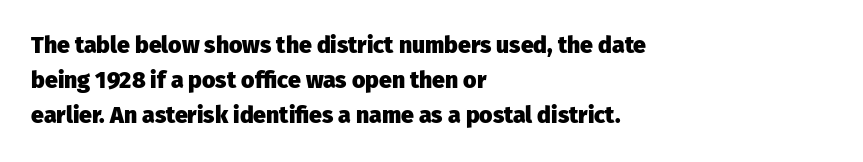
The image shows 23 px bold type, upright; set left-aligned, normal line spacing (1.53x), normal letter spacing, not underlined.
